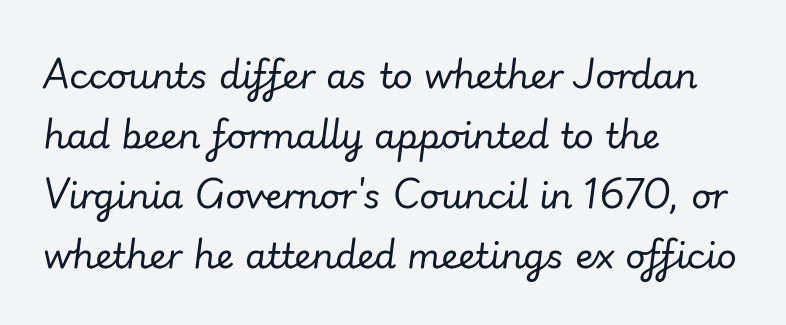
{"italic": "yes", "lean": "right", "slant_degrees": 7, "bold": "no", "weight": "regular", "width": "normal", "stroke_contrast": "low", "x_height": "small", "monospaced": "no", "underline": "no", "align": "left", "line_spacing_ratio": 1.71, "letter_spacing": "normal", "letter_spacing_em": 0.0, "glyph_px": 35}
